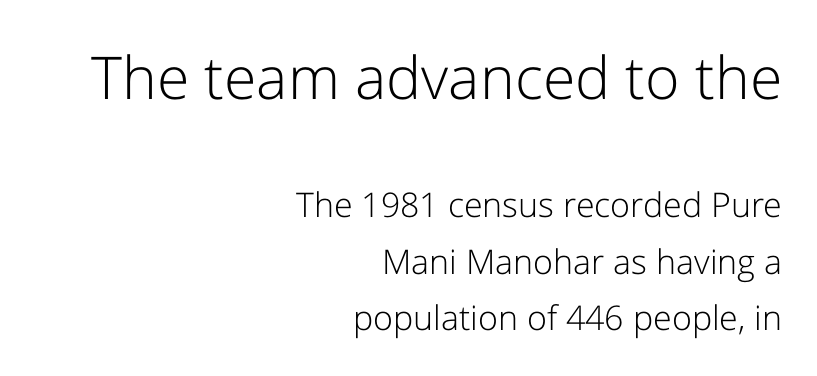
Q: Is the text bold? A: No.
Q: Is the text italic (slanted)? A: No, it is upright.
Q: Is the typeface a serif or a sans-serif typeface? A: Sans-serif.
Q: Is the text underlined? A: No.
Q: How is the paragraph aligned? A: Right-aligned.
Q: Is the spacing between letters normal or unusually wide? A: Normal.
Q: Is the spacing between lines tight, normal or loose? A: Normal.
Q: Which block of text is set in a larger size, the first (top) or the second (bottom)? A: The first (top) one.
Q: Width (condensed, normal, or wide)? A: Normal.
Q: Stroke contrast? A: Low.
Q: x-height? A: Medium.
Q: Monospaced? A: No.
